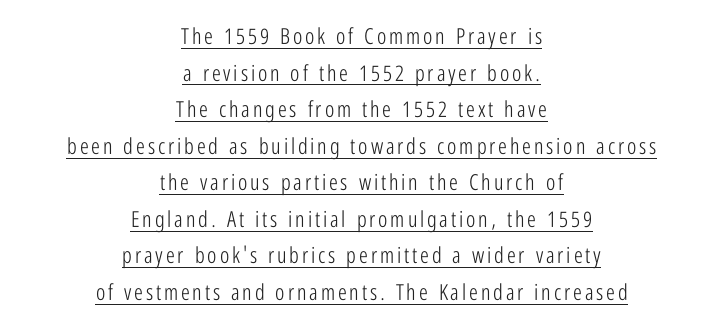
Counters stay open thanks to moderate or lighter strokes. Horizontally, the lines are justified to the midpoint only. This is roman type, the default non-slanted kind. The typesetter has applied underlining to the passage shown. In terms of leading, this rendering sits right in the middle.
